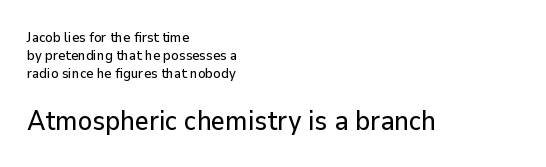
Q: Is the text italic (slanted)? A: No, it is upright.
Q: Is the text underlined? A: No.
Q: How is the paragraph aligned? A: Left-aligned.
Q: Is the spacing between letters normal or unusually wide? A: Normal.
Q: Is the spacing between lines tight, normal or loose? A: Normal.
Q: Which block of text is set in a larger size, the first (top) or the second (bottom)? A: The second (bottom) one.
